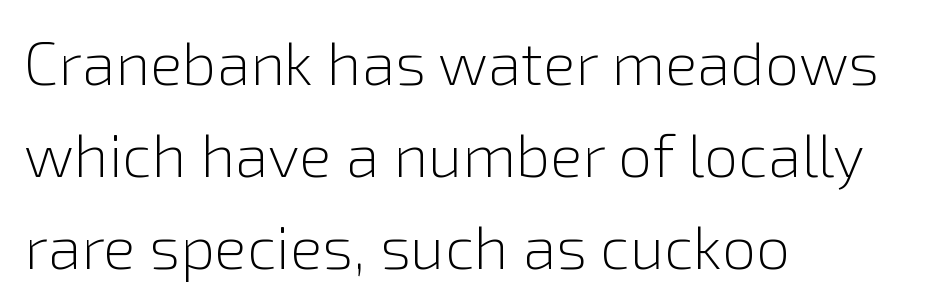
Q: Is the text bold? A: No.
Q: Is the text italic (slanted)? A: No, it is upright.
Q: Is the typeface a serif or a sans-serif typeface? A: Sans-serif.
Q: Is the text underlined? A: No.
Q: How is the paragraph aligned? A: Left-aligned.
Q: Is the spacing between letters normal or unusually wide? A: Normal.
Q: Is the spacing between lines tight, normal or loose? A: Normal.
Q: Width (condensed, normal, or wide)? A: Normal.
Q: Stroke contrast? A: Low.
Q: x-height? A: Medium.
Q: Monospaced? A: No.
